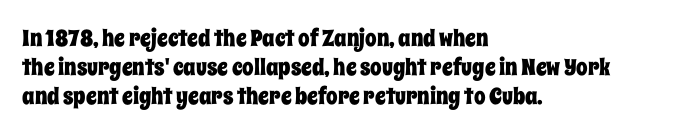
Interline gaps are of average width in this sample. Short note: letters normally spaced. Posture: vertical. The strip under each line holds only bare page. Which margin do the lines hug? The left one — the right edge is uneven.
